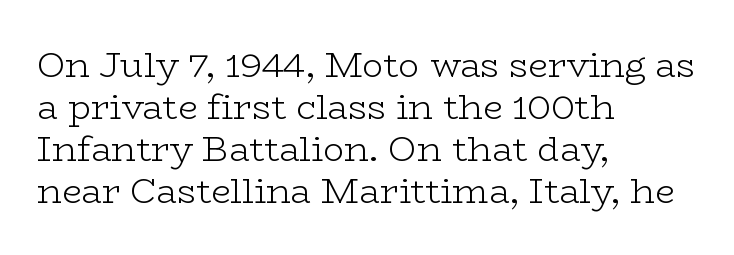
Weight: regular or lighter. The passage shown is typeset with a serif family. Is this a fixed-width face? No — the glyphs have proportional, varying widths. The font's upright variant was chosen for this text.
